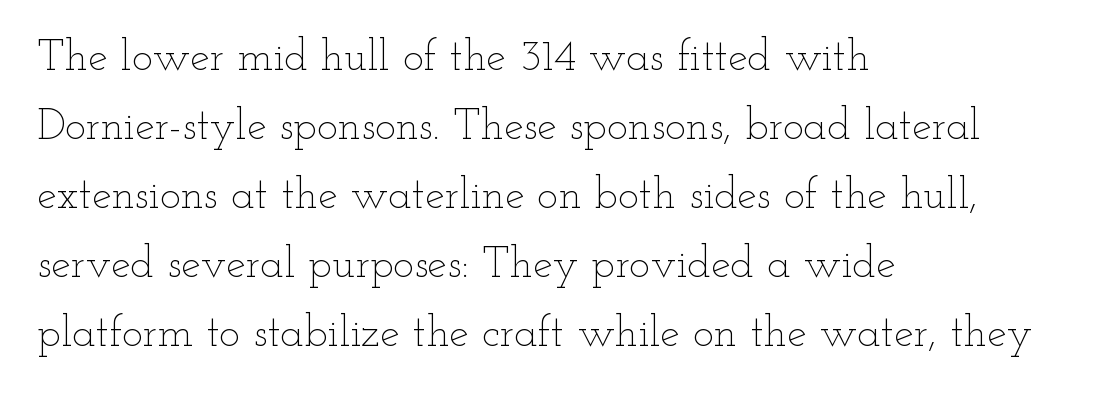
Normally led — the rows are evenly, conventionally spaced. The strokes carry an ordinary text weight at most. Each row of text sits above clean, open space. Each letter keeps its own natural width here, so spacing adapts to shape.
